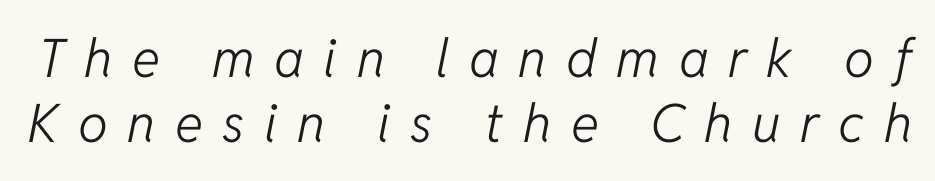
{"italic": "yes", "lean": "right", "slant_degrees": 11, "bold": "no", "weight": "light", "width": "normal", "stroke_contrast": "low", "x_height": "medium", "monospaced": "no", "underline": "no", "line_spacing_ratio": 1.22, "letter_spacing": "wide", "letter_spacing_em": 0.37, "glyph_px": 53}
